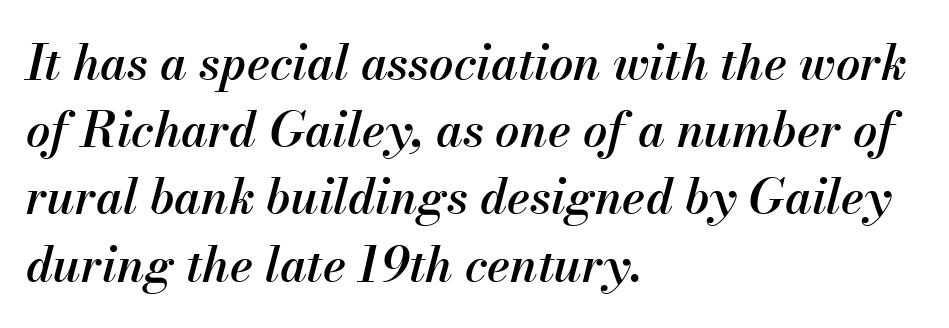
The image shows 48 px semibold type, italic (leaning right); set left-aligned, normal line spacing (1.4x), normal letter spacing, not underlined; medium stroke contrast and a small x-height.
